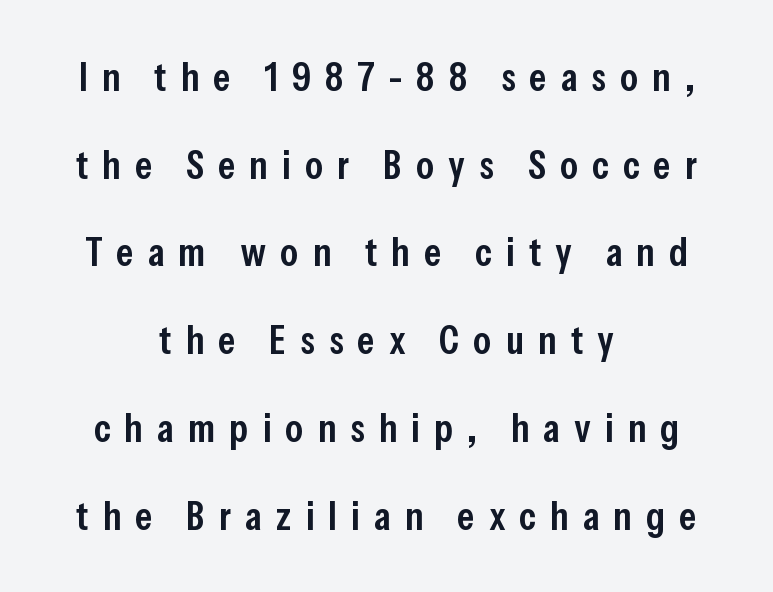
{"serif": "no", "italic": "no", "bold": "semi", "weight": "semibold", "width": "condensed", "stroke_contrast": "low", "x_height": "medium", "monospaced": "no", "underline": "no", "align": "center", "line_spacing": "loose", "line_spacing_ratio": 2.14, "letter_spacing": "wide", "letter_spacing_em": 0.34, "glyph_px": 41}
